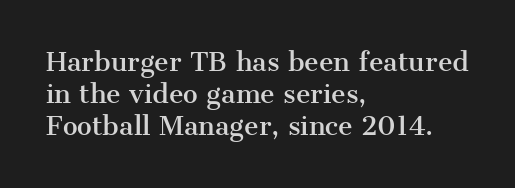
{"italic": "no", "underline": "no", "align": "left", "line_spacing": "normal", "line_spacing_ratio": 1.28, "letter_spacing": "normal", "letter_spacing_em": 0.0, "glyph_px": 25}
